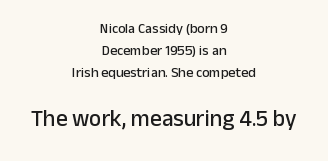
Reading down the block, each line starts at a different indent, mirrored at its end. Does the leading feel generous? No, just average. Here the glyphs are tracked normally, forming tight word shapes. Bigger letters appear in the bottom chunk; the top chunk is reduced. Notice how the stems are strictly vertical — no italics here.
